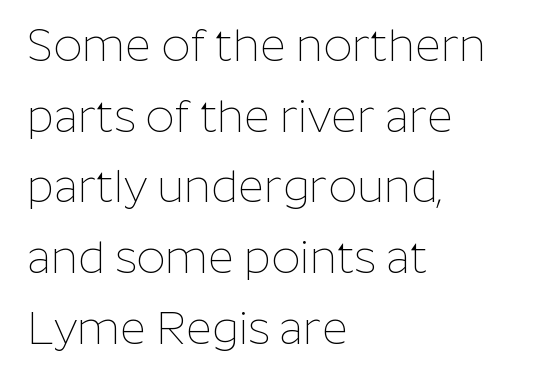
Letterform terminals end flat and unadorned throughout the passage. This block has exactly the height ordinary leading produces. The cut favours lightness, reaching ordinary text weight at its darkest. The rendering uses natural spacing where letterforms have individual widths. Unmarked baselines from the first word to the last.
